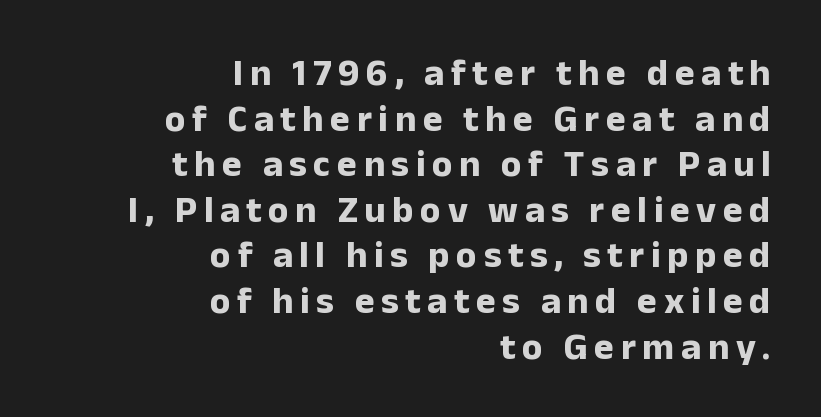
The image shows 38 px bold sans-serif type, upright; set right-aligned, line spacing 1.2x, not underlined; low stroke contrast and a medium x-height.
